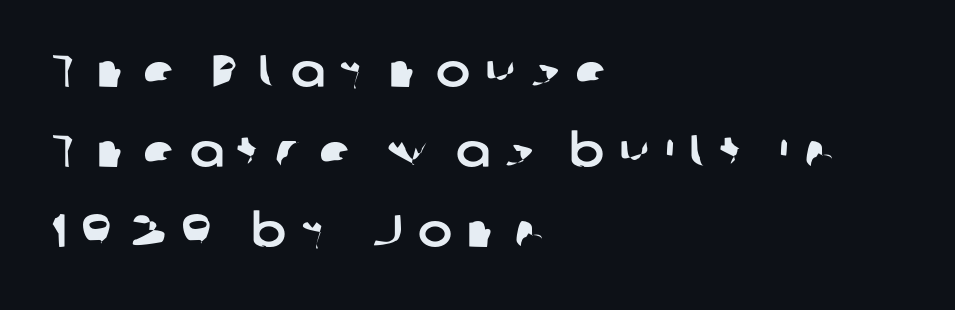
Q: Is the typeface a serif or a sans-serif typeface? A: Sans-serif.
Q: Is the text underlined? A: No.
Q: How is the paragraph aligned? A: Left-aligned.
Q: Is the spacing between letters normal or unusually wide? A: Unusually wide.
Q: Width (condensed, normal, or wide)? A: Normal.
Q: Stroke contrast? A: Low.
Q: x-height? A: Medium.
Q: Monospaced? A: No.
